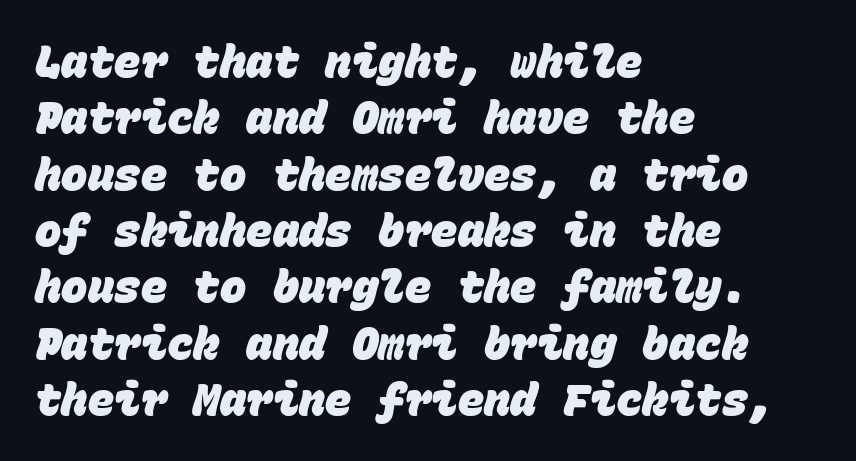
Q: Is the text bold? A: Yes.
Q: Is the typeface a serif or a sans-serif typeface? A: Sans-serif.
Q: Is the text underlined? A: No.
Q: How is the paragraph aligned? A: Left-aligned.
Q: Is the spacing between letters normal or unusually wide? A: Normal.
Q: Is the spacing between lines tight, normal or loose? A: Normal.
Q: Width (condensed, normal, or wide)? A: Normal.
Q: Stroke contrast? A: Low.
Q: x-height? A: Large.
Q: Monospaced? A: Yes.
